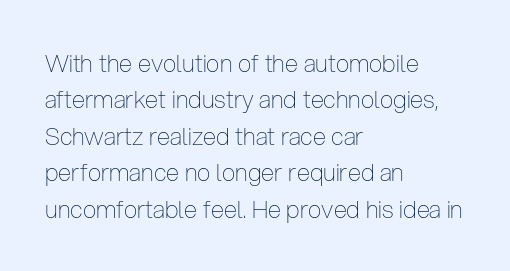
The image shows 24 px text type, upright; set left-aligned, normal line spacing (1.52x), normal letter spacing, not underlined.
